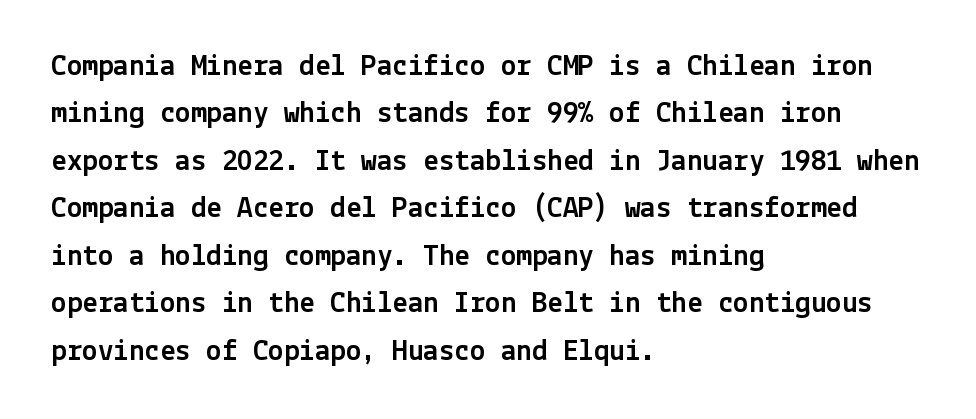
Q: Is the text italic (slanted)? A: No, it is upright.
Q: Is the typeface a serif or a sans-serif typeface? A: Sans-serif.
Q: Is the text underlined? A: No.
Q: How is the paragraph aligned? A: Left-aligned.
Q: Is the spacing between letters normal or unusually wide? A: Normal.
Q: Is the spacing between lines tight, normal or loose? A: Normal.
Q: Width (condensed, normal, or wide)? A: Normal.
Q: x-height? A: Medium.
